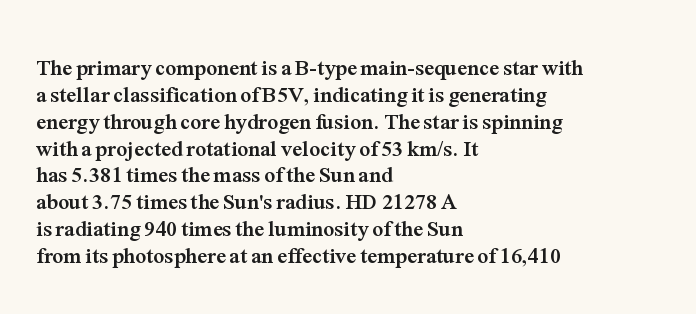
A typesetter would mark this as roman, not italic. What stands out about the letter spacing? Nothing — it is the standard amount. The baseline area is clear. Caption: bold face, heavy strokes.
